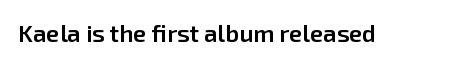
The image shows 24 px text type, upright; set normal letter spacing, not underlined.
